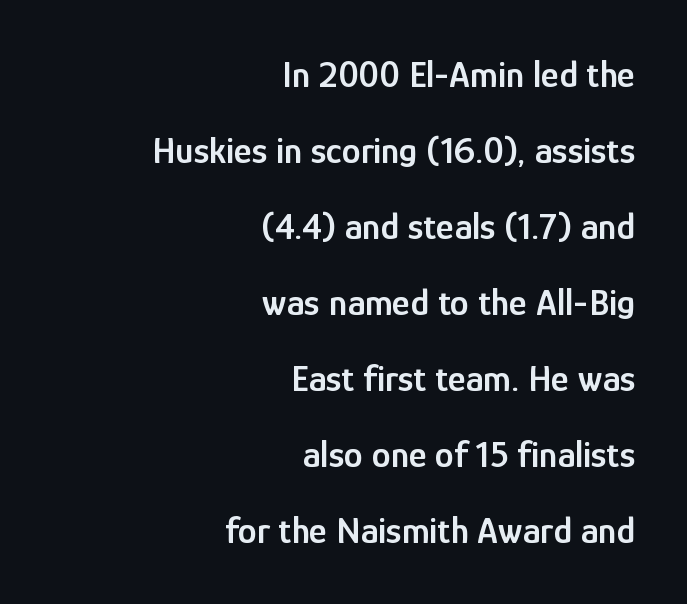
{"serif": "no", "italic": "no", "bold": "semi", "weight": "semibold", "width": "condensed", "stroke_contrast": "low", "x_height": "medium", "monospaced": "no", "underline": "no", "align": "right", "line_spacing": "loose", "line_spacing_ratio": 2.0, "letter_spacing": "normal", "letter_spacing_em": 0.0, "glyph_px": 38}
